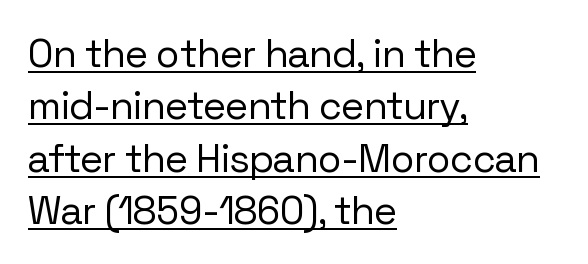
Q: Is the text bold? A: No.
Q: Is the text italic (slanted)? A: No, it is upright.
Q: Is the typeface a serif or a sans-serif typeface? A: Sans-serif.
Q: Is the text underlined? A: Yes.
Q: How is the paragraph aligned? A: Left-aligned.
Q: Is the spacing between letters normal or unusually wide? A: Normal.
Q: Is the spacing between lines tight, normal or loose? A: Normal.
Q: Width (condensed, normal, or wide)? A: Normal.
Q: Stroke contrast? A: Low.
Q: x-height? A: Medium.
Q: Monospaced? A: No.
